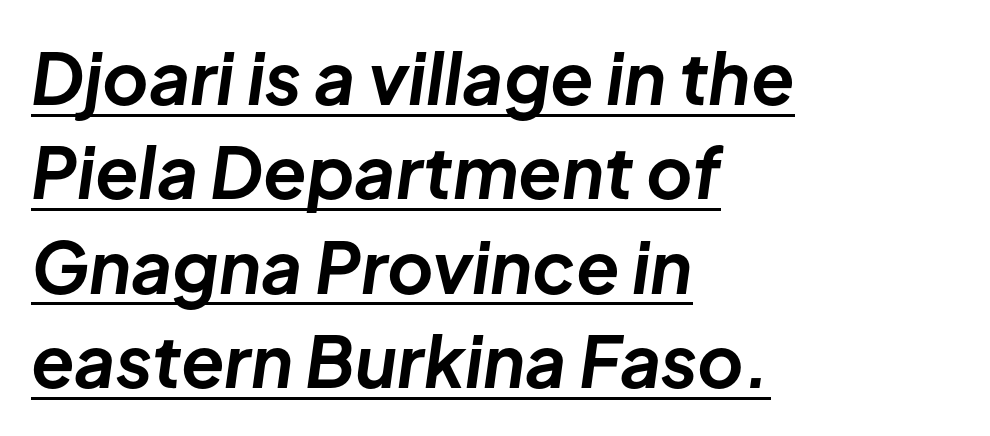
{"italic": "yes", "lean": "right", "slant_degrees": 8, "bold": "yes", "weight": "bold", "width": "normal", "stroke_contrast": "low", "x_height": "medium", "monospaced": "no", "underline": "yes", "align": "left", "line_spacing": "normal", "line_spacing_ratio": 1.33, "letter_spacing": "normal", "letter_spacing_em": 0.0, "glyph_px": 71}
